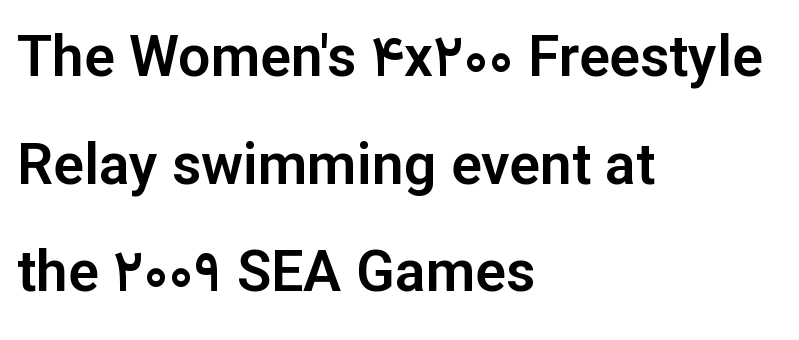
Q: Is the text italic (slanted)? A: No, it is upright.
Q: Is the typeface a serif or a sans-serif typeface? A: Sans-serif.
Q: Is the text underlined? A: No.
Q: How is the paragraph aligned? A: Left-aligned.
Q: Is the spacing between letters normal or unusually wide? A: Normal.
Q: Width (condensed, normal, or wide)? A: Normal.
Q: Stroke contrast? A: Low.
Q: x-height? A: Medium.
Q: Monospaced? A: No.
